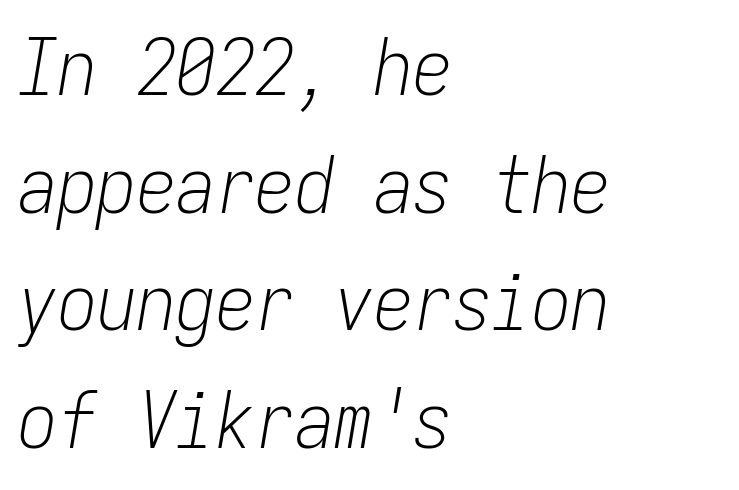
The letterforms sit shoulder to shoulder at normal distance. Looks like terminal output: every glyph gets an equal slot. The vertical gap from one line to the next is medium. Weight class: somewhere from thin through regular.
